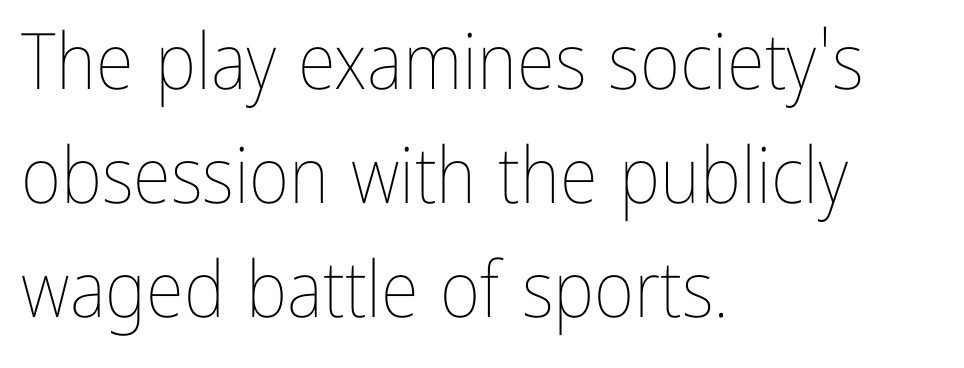
{"italic": "no", "bold": "no", "weight": "thin", "width": "condensed", "stroke_contrast": "low", "x_height": "medium", "monospaced": "no", "underline": "no", "align": "left", "line_spacing": "normal", "line_spacing_ratio": 1.46, "letter_spacing": "normal", "letter_spacing_em": 0.0, "glyph_px": 78}
